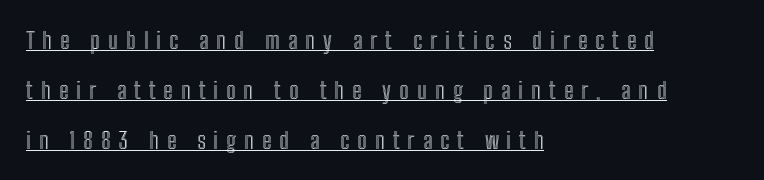
Q: Is the text italic (slanted)? A: No, it is upright.
Q: Is the text underlined? A: Yes.
Q: How is the paragraph aligned? A: Left-aligned.
Q: Is the spacing between letters normal or unusually wide? A: Unusually wide.
Q: Is the spacing between lines tight, normal or loose? A: Loose.
